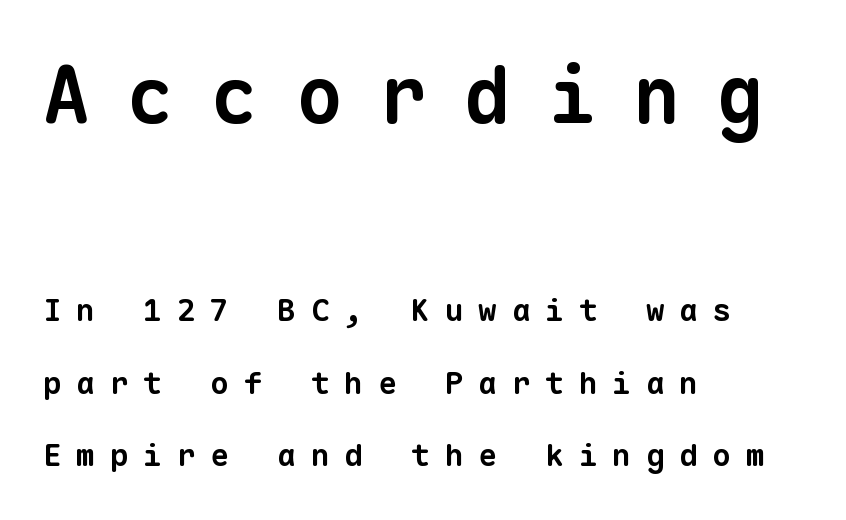
{"serif": "no", "bold": "yes", "weight": "bold", "width": "normal", "stroke_contrast": "low", "x_height": "medium", "monospaced": "yes", "underline": "no", "align": "left", "line_spacing": "loose", "line_spacing_ratio": 2.35, "letter_spacing": "wide", "letter_spacing_em": 0.48, "larger_block": "first", "size_ratio": 2.52, "glyph_px": 78}
